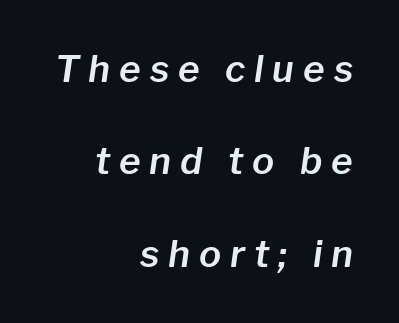
Q: Is the text italic (slanted)? A: Yes, it leans right by about 8 degrees.
Q: Is the text underlined? A: No.
Q: How is the paragraph aligned? A: Right-aligned.
Q: Is the spacing between letters normal or unusually wide? A: Unusually wide.
Q: Is the spacing between lines tight, normal or loose? A: Loose.
Q: Width (condensed, normal, or wide)? A: Normal.
Q: Stroke contrast? A: Low.
Q: x-height? A: Medium.
Q: Monospaced? A: No.
